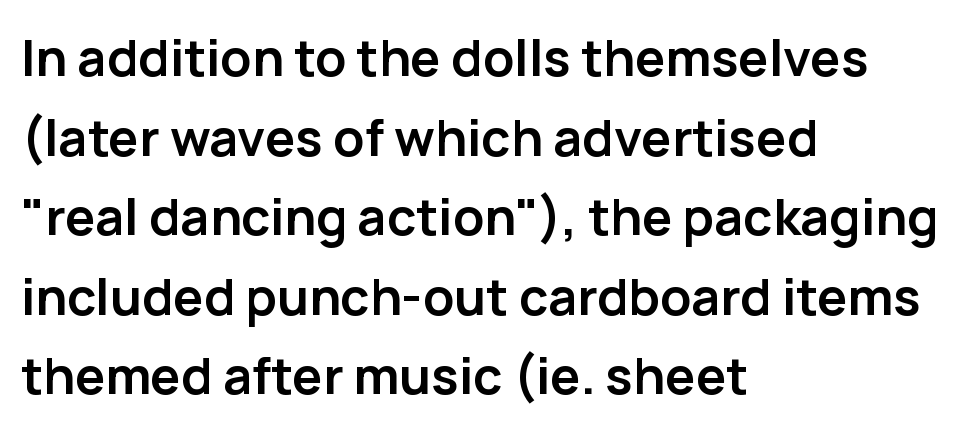
The glyphs are unaccompanied by any horizontal stroke below them. Quick note: interline space is typical. The lines in this sample share a left origin and differ only in where they stop. The letters carry no serifs — their stems end cleanly without finishing strokes. Varying glyph widths throughout — classic text-font behaviour.
